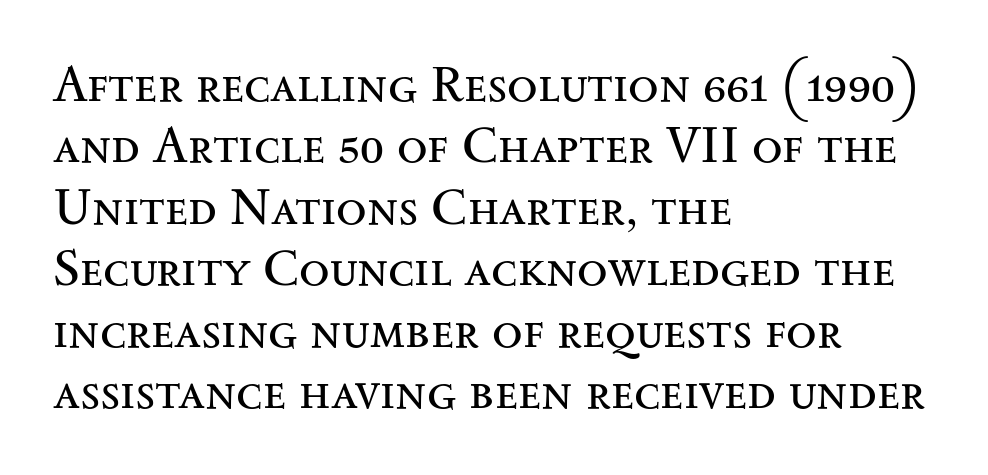
The foot of each line stays bare and open. Between one letter and the next there's only the usual sliver of space. Reading down the block, your eye returns to a fixed left position each line. The text was rendered using a seriffed face with decorative stroke endings. Proportional: the letters do not fall into vertical columns.
